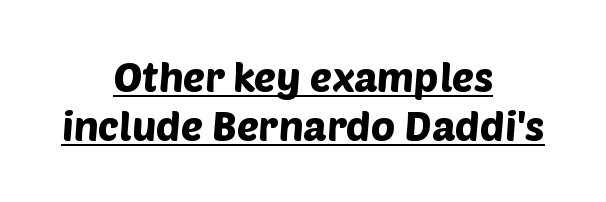
The image shows 41 px sans-serif type; set centered, line spacing 1.2x, normal letter spacing, underlined; low stroke contrast and a large x-height.
